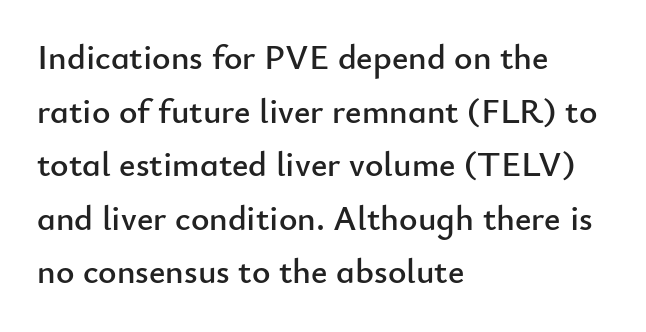
When letters stand straight like this, we call the style roman or upright. No feet cap the strokes, marking this as sans-serif type. Students, observe: this is what conventionally led text looks like. Clear beneath every line of the passage. You could call the tracking neutral — neither tight nor loose.
